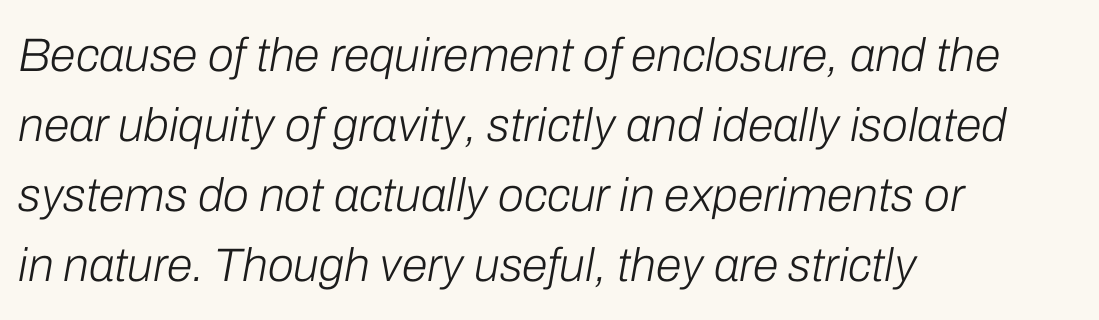
Q: Is the text bold? A: No.
Q: Is the text italic (slanted)? A: Yes, it leans right by about 10 degrees.
Q: Is the text underlined? A: No.
Q: How is the paragraph aligned? A: Left-aligned.
Q: Is the spacing between letters normal or unusually wide? A: Normal.
Q: Is the spacing between lines tight, normal or loose? A: Normal.
Q: Width (condensed, normal, or wide)? A: Normal.
Q: Stroke contrast? A: Low.
Q: x-height? A: Medium.
Q: Monospaced? A: No.
